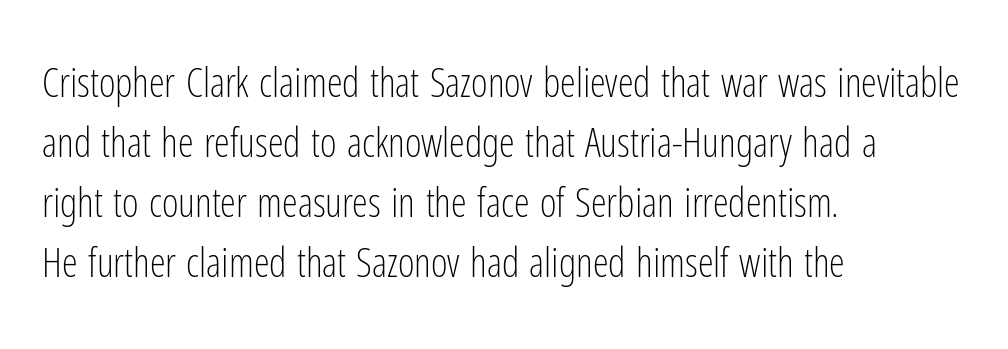
The rendering uses natural spacing where letterforms have individual widths. Designer's note — italics off, roman on. Every row of glyphs begins at an identical x-position on the left. Rule under the text: the space is simply empty. The strokes carry an ordinary text weight at most.
